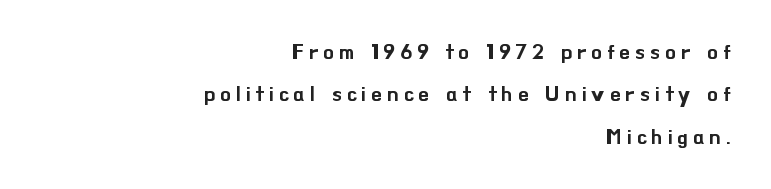
Honestly, the rows look like they've been pulled way apart. Words appear elongated and porous because spacing is wide. Bare-footed words on every line. Does the lettering tilt? It doesn't — this is upright. The passage is arranged like a letterhead date or caption credit — flush right.
